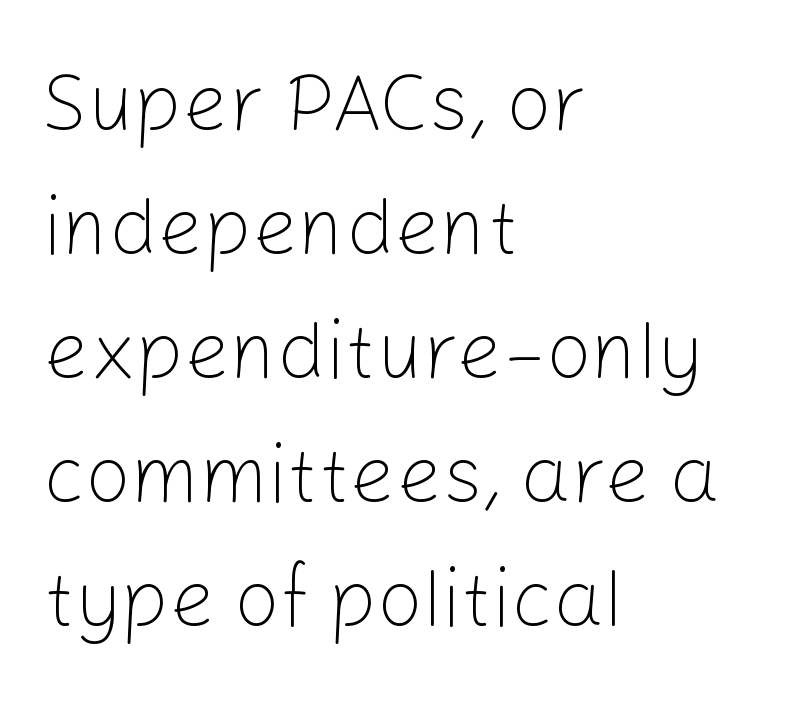
{"serif": "no", "italic": "no", "bold": "no", "weight": "light", "width": "normal", "stroke_contrast": "low", "x_height": "medium", "monospaced": "no", "underline": "no", "align": "left", "line_spacing": "normal", "line_spacing_ratio": 1.55, "letter_spacing": "normal", "letter_spacing_em": 0.0, "glyph_px": 80}
